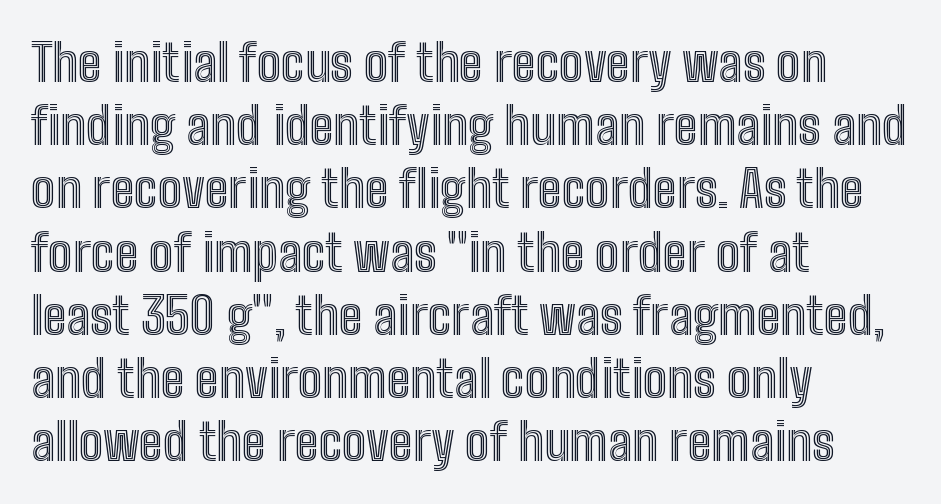
The image shows 51 px condensed type, upright; set left-aligned, line spacing 1.24x, normal letter spacing, not underlined; a medium x-height.
